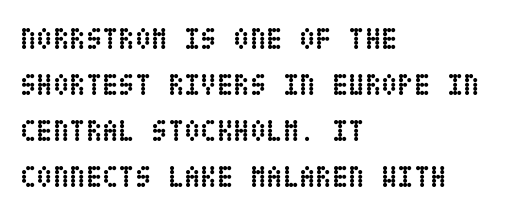
The image shows 30 px semibold, condensed type, upright; set left-aligned, normal line spacing (1.53x), normal letter spacing, not underlined; low stroke contrast and a large x-height.
